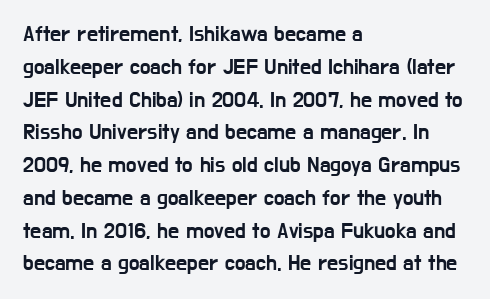
{"italic": "no", "underline": "no", "align": "left", "line_spacing": "normal", "line_spacing_ratio": 1.49, "letter_spacing": "normal", "letter_spacing_em": 0.0, "glyph_px": 22}
